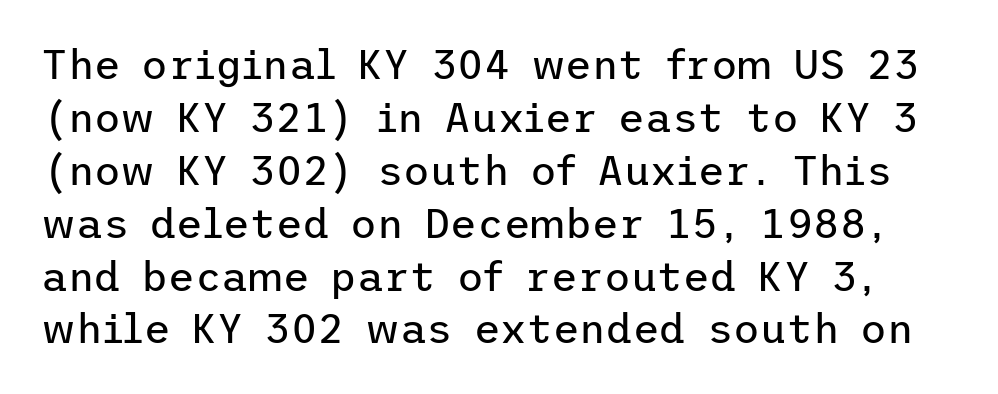
The image shows 41 px regular-weight sans-serif type, upright; set normal line spacing (1.29x), normal letter spacing, not underlined; low stroke contrast and a medium x-height.
